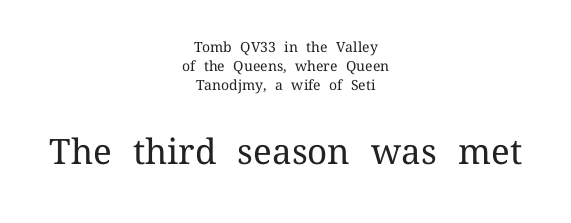
The lettering stays uniformly vertical, giving the passage a roman look. Characters follow at the spacing the type designer built in. On a weight scale, this lands at 450 or below. This sample has the flowing, uneven cadence of proportional lettering. Decoration check: the copy has no underline. Typographically, this falls in the serif category.
